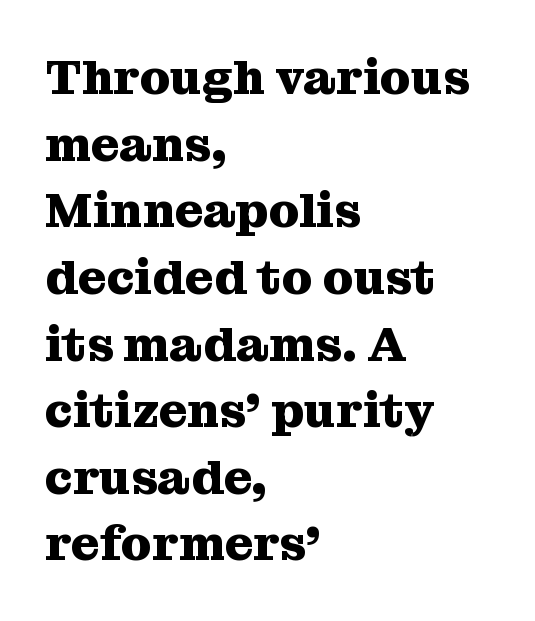
Reading down the column, the eye jumps a familiar distance to each next line. This sample uses an upright cut, with every glyph sitting square on the baseline. Spacing verdict: proportional, widths tailored to each character. The glyphs have the mass of a bold cut.
